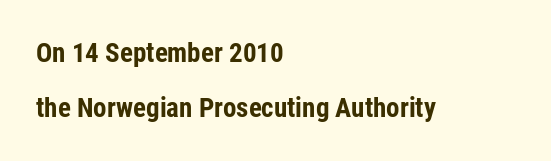
In terms of leading, this rendering errs on the spacious side. Glance below the letters and you will spot only blank space. Casual observation: everything's shoved over to the left. Honestly, the letter spacing is just normal — you wouldn't notice it. The letters are bold, with thick, heavy strokes. The specimen reads as upright at a glance.
